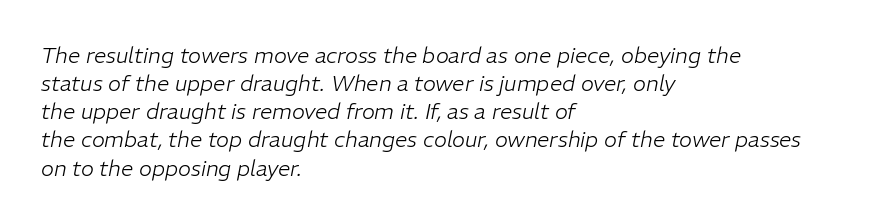
The whole block is typeset with a tilt. Glance below the letters and you will spot only blank space. Short note: letters normally spaced. Summary of vertical rhythm: regular, with standard interline spacing. Stems here are at most as thick as an everyday book face. The paragraph shown leans on its left margin.
